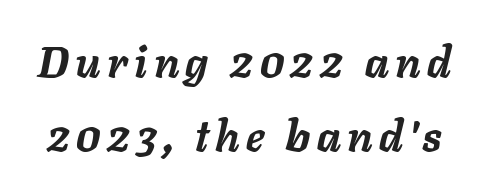
The rendering uses natural spacing where letterforms have individual widths. Any mark beneath the type? The region is blank. Italic? Definitely — the glyphs are oblique. The letters are bold, with thick, heavy strokes.
